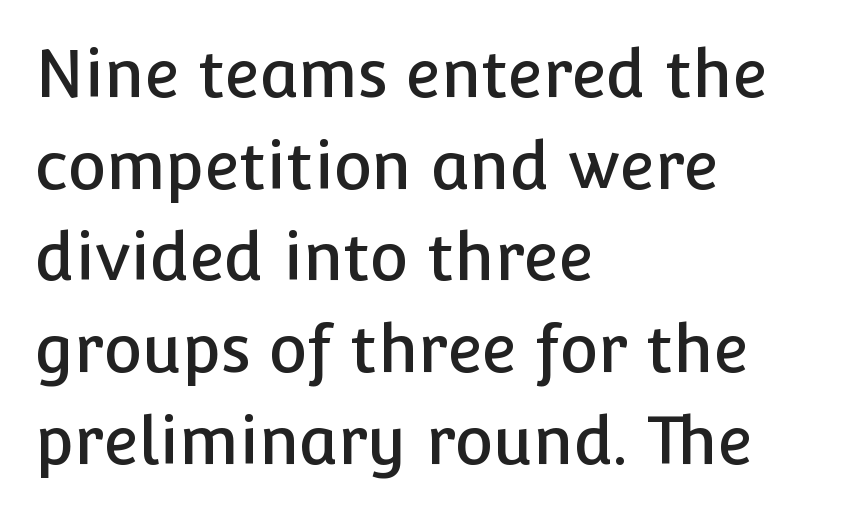
{"serif": "no", "italic": "no", "width": "normal", "stroke_contrast": "low", "x_height": "medium", "monospaced": "no", "underline": "no", "align": "left", "line_spacing": "normal", "line_spacing_ratio": 1.41, "letter_spacing": "normal", "letter_spacing_em": 0.0, "glyph_px": 65}
